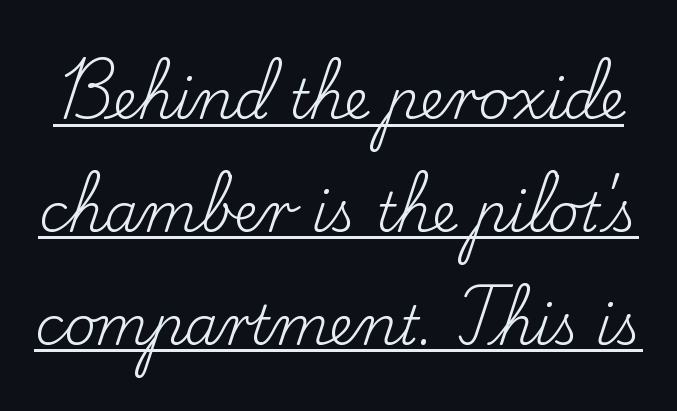
The image shows 54 px regular-weight serif type; set loose line spacing (2.09x), normal letter spacing, underlined; low stroke contrast and a small x-height.
